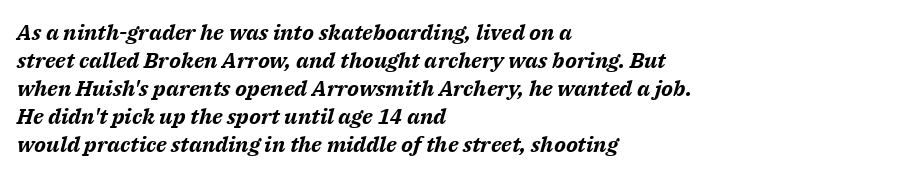
Q: Is the text bold? A: Yes.
Q: Is the text italic (slanted)? A: Yes, it leans right by about 14 degrees.
Q: Is the text underlined? A: No.
Q: How is the paragraph aligned? A: Left-aligned.
Q: Is the spacing between letters normal or unusually wide? A: Normal.
Q: Is the spacing between lines tight, normal or loose? A: Normal.
